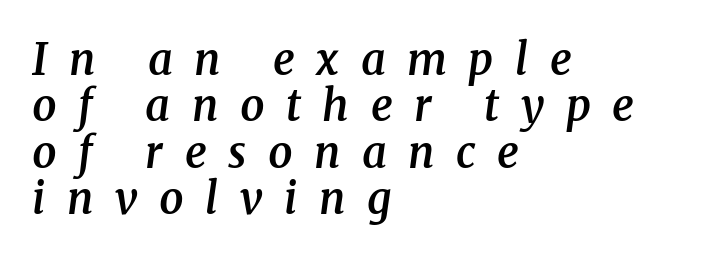
Q: Is the text bold? A: Semi-bold.
Q: Is the text italic (slanted)? A: Yes, it leans right by about 8 degrees.
Q: Is the typeface a serif or a sans-serif typeface? A: Serif.
Q: Is the text underlined? A: No.
Q: How is the paragraph aligned? A: Left-aligned.
Q: Is the spacing between letters normal or unusually wide? A: Unusually wide.
Q: Is the spacing between lines tight, normal or loose? A: Tight.
Q: Width (condensed, normal, or wide)? A: Normal.
Q: Stroke contrast? A: Medium.
Q: x-height? A: Medium.
Q: Monospaced? A: No.
